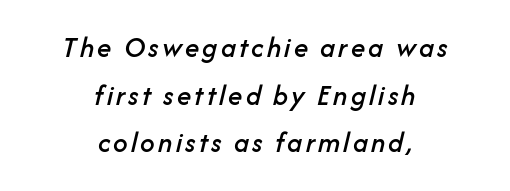
The image shows 29 px text type, italic (leaning right); set centered, normal line spacing (1.64x), not underlined; low stroke contrast and a medium x-height.
